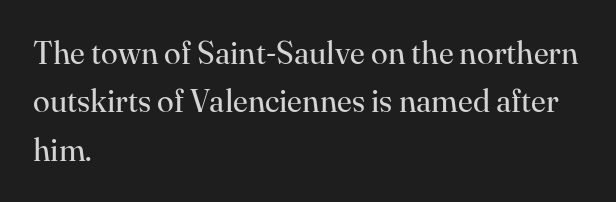
Each word holds together tightly as a unit, with standard inter-letter gaps. Heaviness? Minimal to ordinary, like unemphasized prose. The paragraph has a hard left edge and a soft right edge. Honestly, the row spacing looks completely unremarkable. Check the space under the baseline: it is left empty. This sample has the flowing, uneven cadence of proportional lettering.
